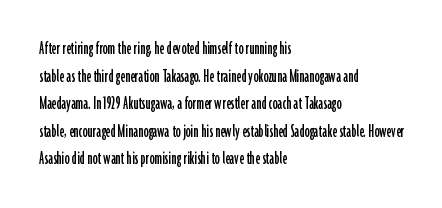
{"italic": "no", "underline": "no", "align": "left", "line_spacing": "normal", "line_spacing_ratio": 1.38, "letter_spacing": "normal", "letter_spacing_em": 0.0, "glyph_px": 20}
